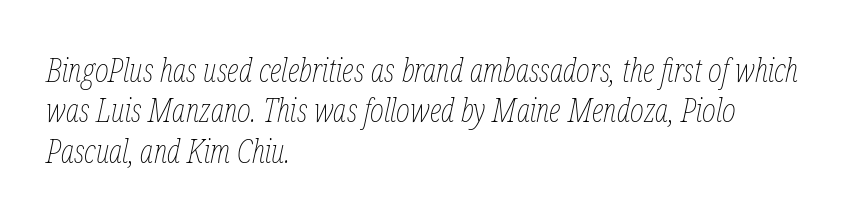
Q: Is the text bold? A: No.
Q: Is the text italic (slanted)? A: Yes, it leans right by about 12 degrees.
Q: Is the text underlined? A: No.
Q: How is the paragraph aligned? A: Left-aligned.
Q: Is the spacing between letters normal or unusually wide? A: Normal.
Q: Width (condensed, normal, or wide)? A: Condensed.
Q: Stroke contrast? A: Low.
Q: x-height? A: Medium.
Q: Monospaced? A: No.
